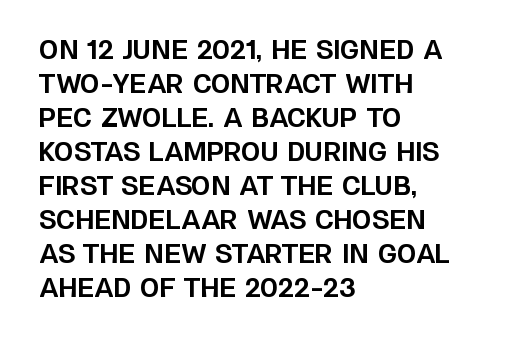
{"italic": "no", "bold": "yes", "underline": "no", "align": "left", "line_spacing": "normal", "line_spacing_ratio": 1.36, "letter_spacing": "normal", "letter_spacing_em": 0.0, "glyph_px": 25}
